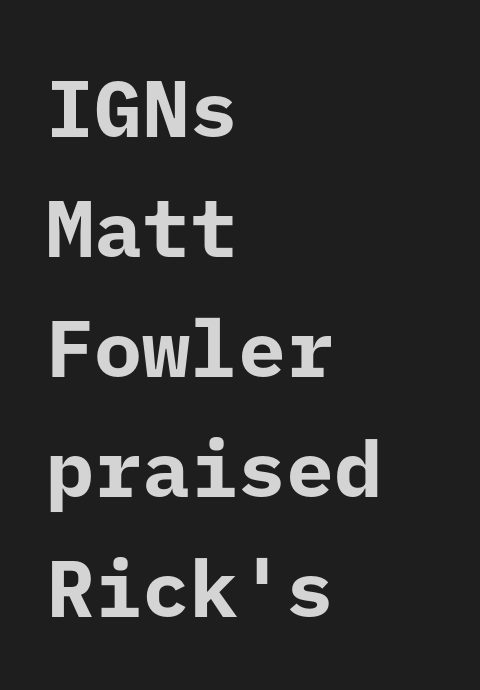
{"serif": "no", "italic": "no", "bold": "yes", "weight": "bold", "width": "normal", "stroke_contrast": "low", "x_height": "medium", "underline": "no", "align": "left", "line_spacing": "normal", "line_spacing_ratio": 1.5, "letter_spacing": "normal", "letter_spacing_em": 0.0, "glyph_px": 80}
